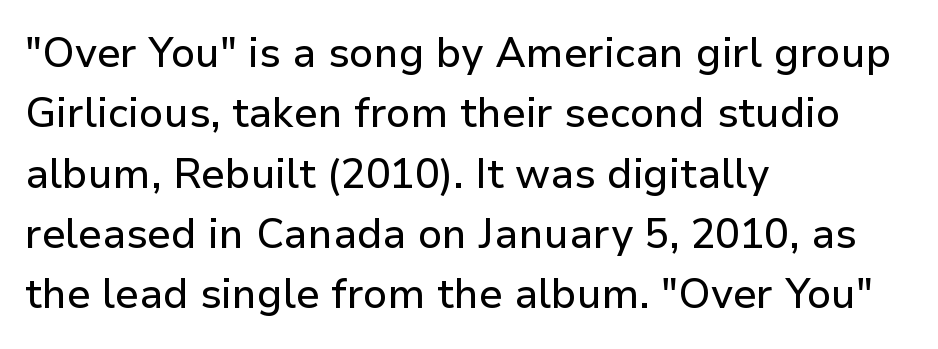
{"serif": "no", "italic": "no", "width": "normal", "stroke_contrast": "low", "x_height": "medium", "monospaced": "no", "underline": "no", "align": "left", "line_spacing": "normal", "line_spacing_ratio": 1.47, "letter_spacing": "normal", "letter_spacing_em": 0.0, "glyph_px": 41}
